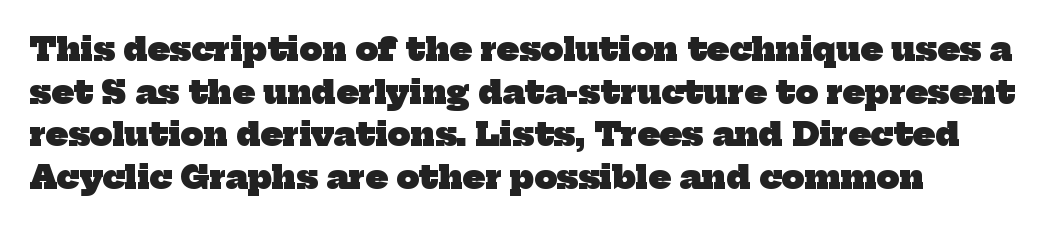
{"serif": "yes", "bold": "yes", "weight": "heavy", "width": "normal", "stroke_contrast": "low", "x_height": "medium", "monospaced": "no", "underline": "no", "align": "left", "line_spacing": "normal", "line_spacing_ratio": 1.33, "letter_spacing": "normal", "letter_spacing_em": 0.0, "glyph_px": 32}
